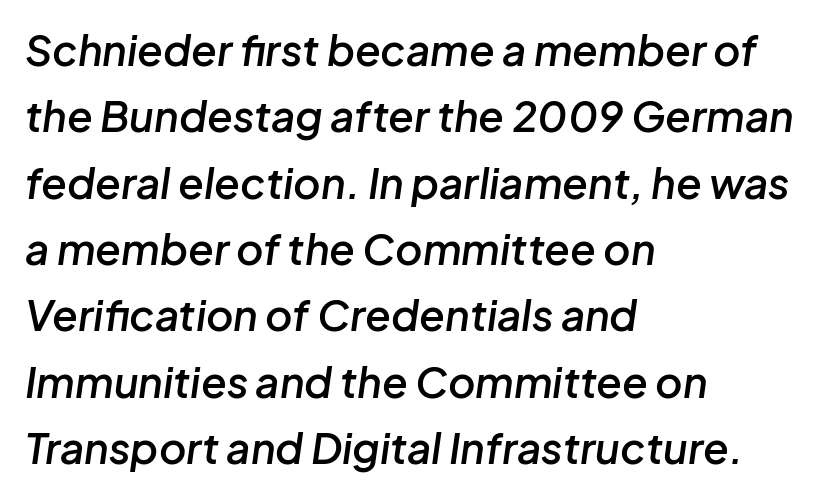
{"italic": "yes", "lean": "right", "slant_degrees": 8, "bold": "semi", "weight": "semibold", "width": "normal", "stroke_contrast": "low", "x_height": "medium", "monospaced": "no", "underline": "no", "align": "left", "line_spacing": "normal", "line_spacing_ratio": 1.58, "letter_spacing": "normal", "letter_spacing_em": 0.0, "glyph_px": 42}
